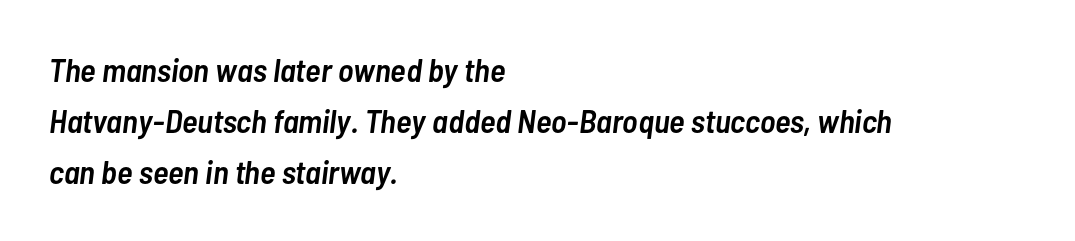
The image shows 33 px semibold, condensed type, italic (leaning right); set left-aligned, normal line spacing (1.55x), normal letter spacing, not underlined; low stroke contrast and a medium x-height.
